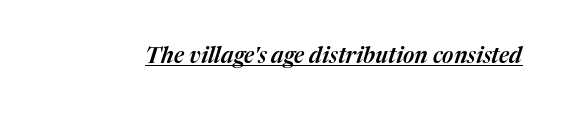
{"italic": "yes", "lean": "right", "slant_degrees": 17, "underline": "yes", "letter_spacing": "normal", "letter_spacing_em": 0.0, "glyph_px": 22}
